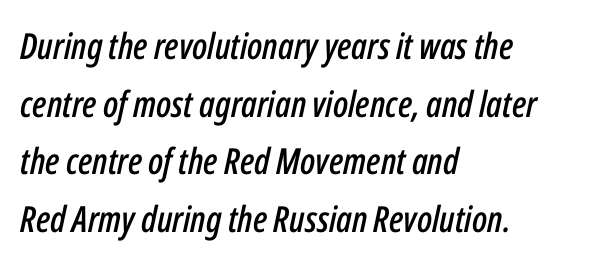
Q: Is the text italic (slanted)? A: Yes, it leans right by about 12 degrees.
Q: Is the text underlined? A: No.
Q: How is the paragraph aligned? A: Left-aligned.
Q: Is the spacing between letters normal or unusually wide? A: Normal.
Q: Is the spacing between lines tight, normal or loose? A: Normal.
Q: Width (condensed, normal, or wide)? A: Condensed.
Q: Stroke contrast? A: Low.
Q: x-height? A: Medium.
Q: Monospaced? A: No.
